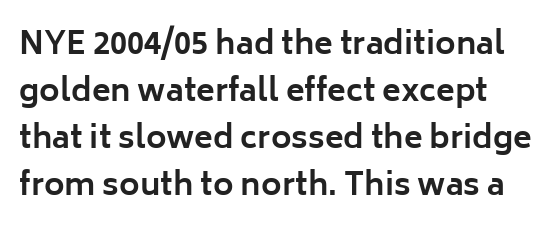
The face used here is proportionally spaced, like ordinary book or web type. Underlining? Definitely not there. The characters look thick and weighty, a clear bold. Characters follow at the spacing the type designer built in. Reading down the block, your eye returns to a fixed left position each line.
